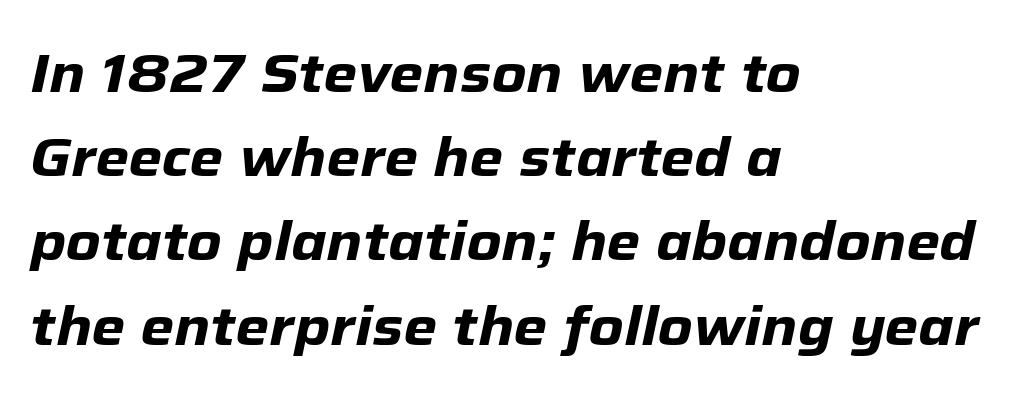
Q: Is the text bold? A: Yes.
Q: Is the text italic (slanted)? A: Yes, it leans right by about 12 degrees.
Q: Is the text underlined? A: No.
Q: How is the paragraph aligned? A: Left-aligned.
Q: Is the spacing between letters normal or unusually wide? A: Normal.
Q: Is the spacing between lines tight, normal or loose? A: Normal.
Q: Width (condensed, normal, or wide)? A: Normal.
Q: Stroke contrast? A: Low.
Q: x-height? A: Medium.
Q: Monospaced? A: No.
